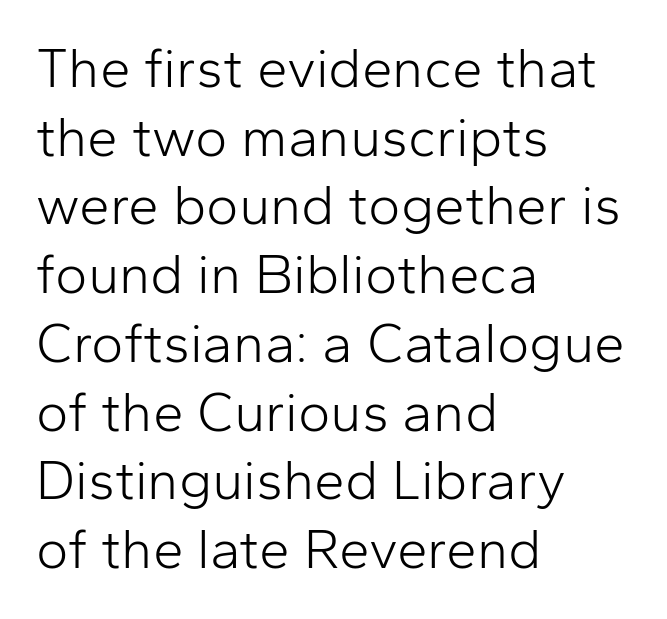
{"serif": "no", "italic": "no", "bold": "no", "weight": "light", "width": "normal", "stroke_contrast": "low", "x_height": "medium", "monospaced": "no", "underline": "no", "align": "left", "line_spacing": "normal", "line_spacing_ratio": 1.25, "letter_spacing": "normal", "letter_spacing_em": 0.0, "glyph_px": 55}
